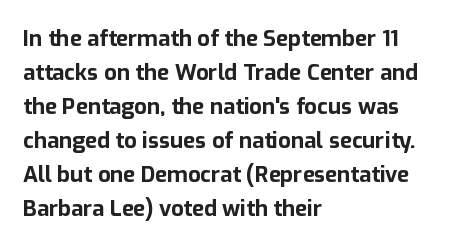
Q: Is the text bold? A: Yes.
Q: Is the text italic (slanted)? A: No, it is upright.
Q: Is the text underlined? A: No.
Q: How is the paragraph aligned? A: Left-aligned.
Q: Is the spacing between letters normal or unusually wide? A: Normal.
Q: Is the spacing between lines tight, normal or loose? A: Normal.
